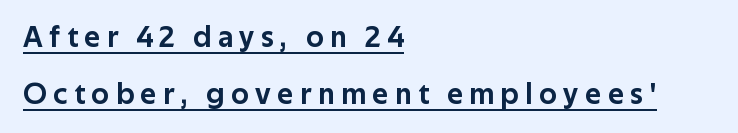
Q: Is the text italic (slanted)? A: No, it is upright.
Q: Is the typeface a serif or a sans-serif typeface? A: Sans-serif.
Q: Is the text underlined? A: Yes.
Q: How is the paragraph aligned? A: Left-aligned.
Q: Is the spacing between letters normal or unusually wide? A: Unusually wide.
Q: Is the spacing between lines tight, normal or loose? A: Loose.
Q: Width (condensed, normal, or wide)? A: Normal.
Q: Stroke contrast? A: Low.
Q: x-height? A: Medium.
Q: Monospaced? A: No.
